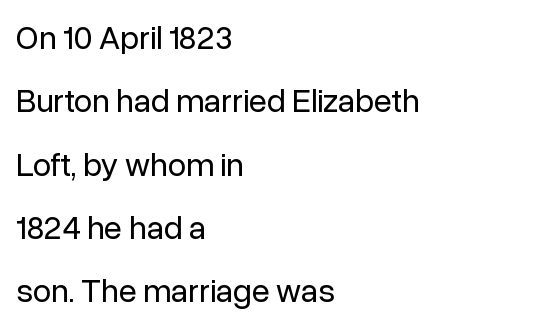
Q: Is the text bold? A: No.
Q: Is the text italic (slanted)? A: No, it is upright.
Q: Is the typeface a serif or a sans-serif typeface? A: Sans-serif.
Q: Is the text underlined? A: No.
Q: How is the paragraph aligned? A: Left-aligned.
Q: Is the spacing between letters normal or unusually wide? A: Normal.
Q: Is the spacing between lines tight, normal or loose? A: Loose.
Q: Width (condensed, normal, or wide)? A: Normal.
Q: Stroke contrast? A: Low.
Q: x-height? A: Medium.
Q: Monospaced? A: No.
